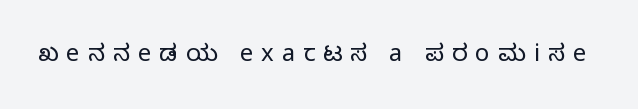
The image shows 24 px text type, upright; set unusually wide letter spacing (+0.33 em), not underlined.
